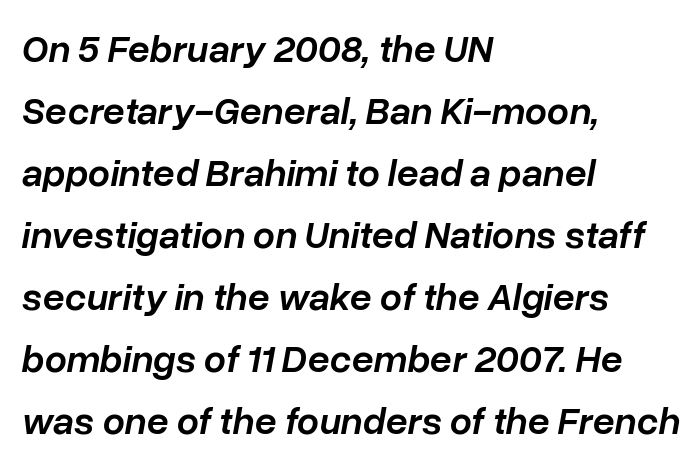
The image shows 39 px semibold type, italic (leaning right); set left-aligned, normal line spacing (1.59x), normal letter spacing, not underlined; low stroke contrast and a medium x-height.
